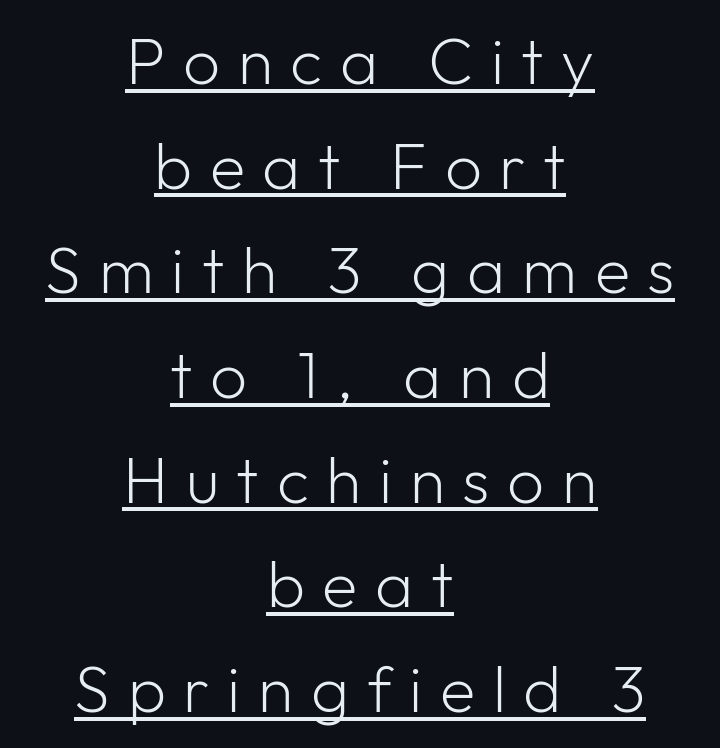
{"serif": "no", "italic": "no", "bold": "no", "weight": "light", "width": "normal", "stroke_contrast": "low", "x_height": "medium", "monospaced": "no", "underline": "yes", "align": "center", "line_spacing": "normal", "line_spacing_ratio": 1.61, "letter_spacing": "wide", "letter_spacing_em": 0.27, "glyph_px": 65}
